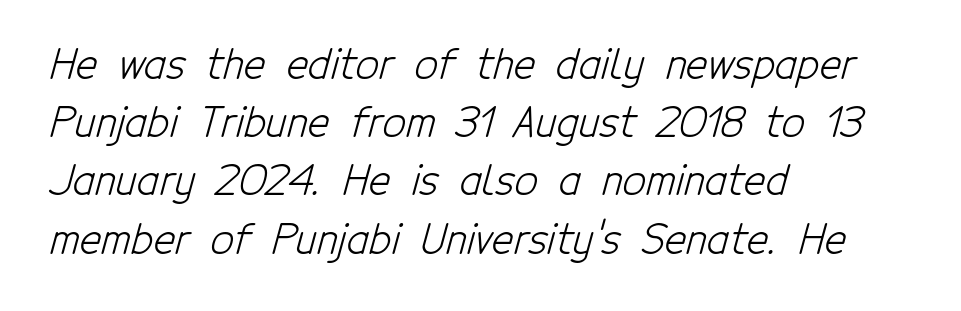
The image shows 41 px light, condensed sans-serif type; set left-aligned, normal line spacing (1.42x), normal letter spacing, not underlined; low stroke contrast and a medium x-height.
